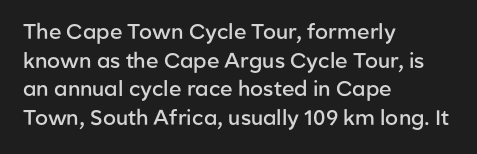
The image shows 21 px text type, upright; set left-aligned, normal line spacing (1.36x), normal letter spacing, not underlined.
